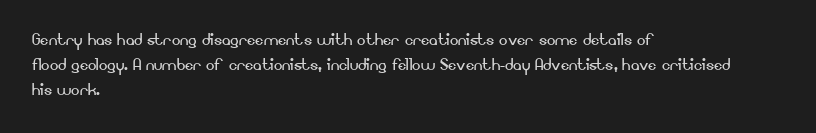
Q: Is the text bold? A: No.
Q: Is the text italic (slanted)? A: No, it is upright.
Q: Is the text underlined? A: No.
Q: How is the paragraph aligned? A: Left-aligned.
Q: Is the spacing between letters normal or unusually wide? A: Normal.
